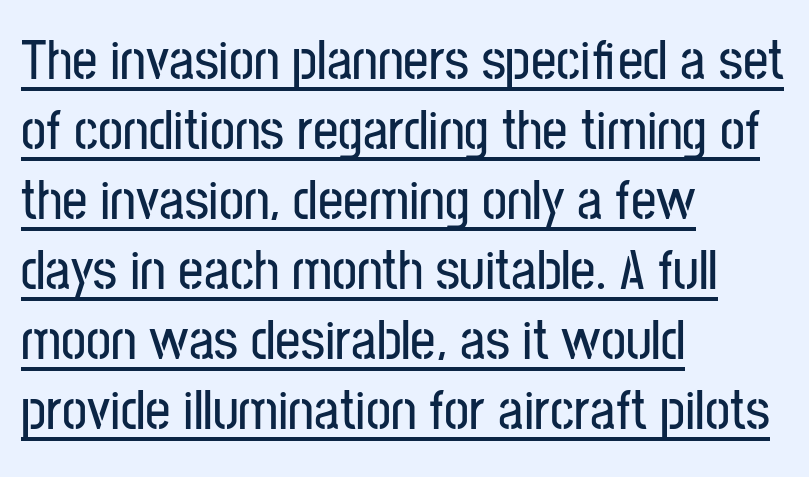
The rag falls on the right side of this text block. This sample has the flowing, uneven cadence of proportional lettering. Vertical spacing — default. Underline: present. A typesetter would label this face a sans.
